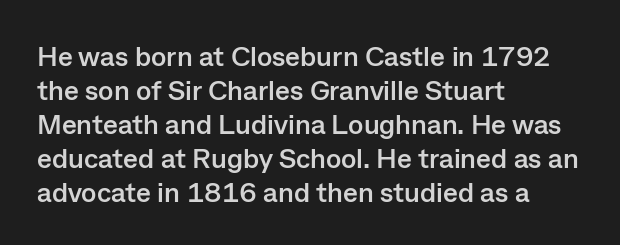
Q: Is the text bold? A: Yes.
Q: Is the text italic (slanted)? A: No, it is upright.
Q: Is the typeface a serif or a sans-serif typeface? A: Sans-serif.
Q: Is the text underlined? A: No.
Q: How is the paragraph aligned? A: Left-aligned.
Q: Is the spacing between letters normal or unusually wide? A: Normal.
Q: Width (condensed, normal, or wide)? A: Normal.
Q: Stroke contrast? A: Low.
Q: x-height? A: Medium.
Q: Monospaced? A: No.
